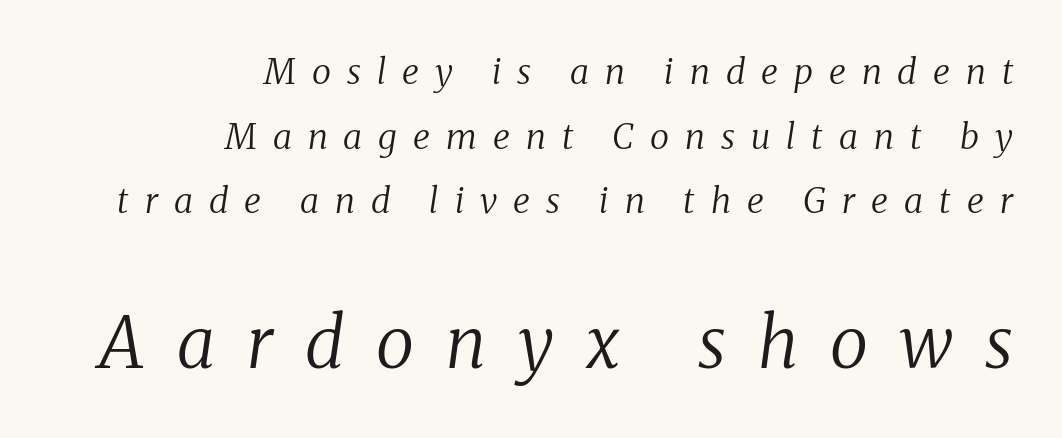
Q: Is the text bold? A: No.
Q: Is the text italic (slanted)? A: Yes, it leans right by about 8 degrees.
Q: Is the typeface a serif or a sans-serif typeface? A: Serif.
Q: Is the text underlined? A: No.
Q: How is the paragraph aligned? A: Right-aligned.
Q: Is the spacing between letters normal or unusually wide? A: Unusually wide.
Q: Which block of text is set in a larger size, the first (top) or the second (bottom)? A: The second (bottom) one.
Q: Width (condensed, normal, or wide)? A: Normal.
Q: Stroke contrast? A: Medium.
Q: x-height? A: Medium.
Q: Monospaced? A: No.
